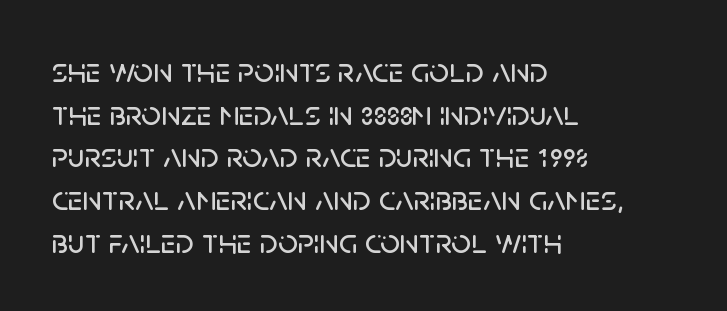
{"serif": "no", "italic": "no", "width": "normal", "stroke_contrast": "low", "x_height": "large", "monospaced": "no", "underline": "no", "align": "left", "line_spacing_ratio": 1.22, "letter_spacing": "normal", "letter_spacing_em": 0.0, "glyph_px": 35}
